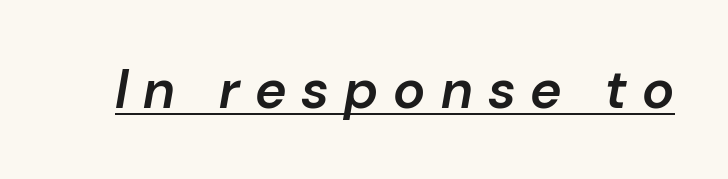
The letterforms stand isolated, each surrounded by extra space. Notice the strokes are somewhat thickened but not fully heavy: this is a semibold. Quick note: underline on. Characters are canted at an angle relative to the baseline's perpendicular. Proportional: the letters do not fall into vertical columns.
